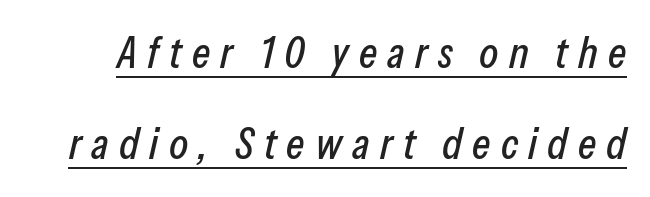
{"italic": "yes", "lean": "right", "slant_degrees": 13, "width": "condensed", "stroke_contrast": "low", "x_height": "medium", "monospaced": "no", "underline": "yes", "line_spacing": "loose", "line_spacing_ratio": 2.07, "letter_spacing": "wide", "letter_spacing_em": 0.23, "glyph_px": 44}
